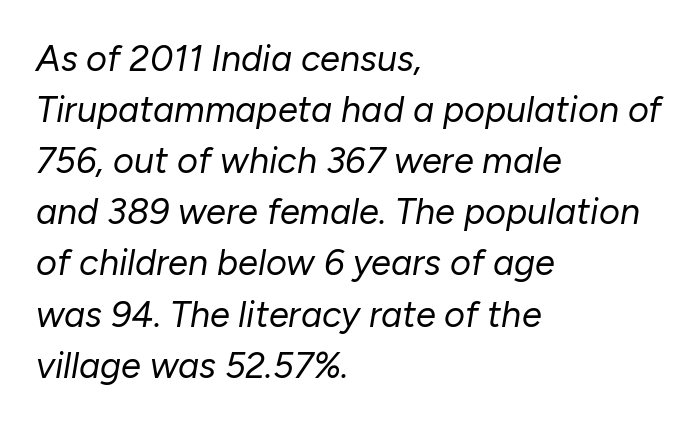
The rendering uses natural spacing where letterforms have individual widths. Caption: multi-line text, flush left, ragged right. Underlining? Definitely not there. Is this a heavy cut? Hardly; it is regular or lighter. Default kerning and tracking; the words read as compact shapes.
